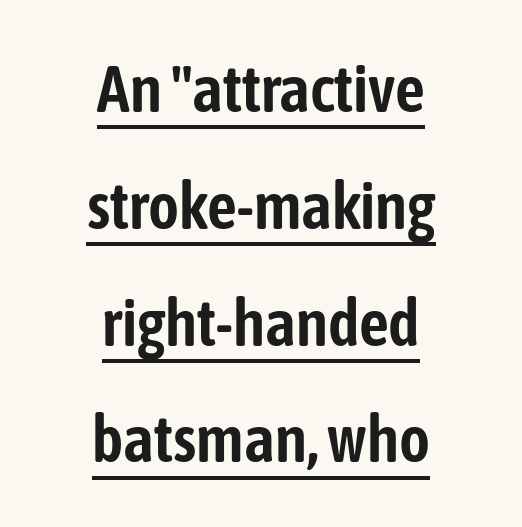
{"serif": "no", "italic": "no", "width": "condensed", "stroke_contrast": "low", "x_height": "medium", "monospaced": "no", "underline": "yes", "align": "center", "line_spacing_ratio": 1.77, "letter_spacing": "normal", "letter_spacing_em": 0.0, "glyph_px": 66}
